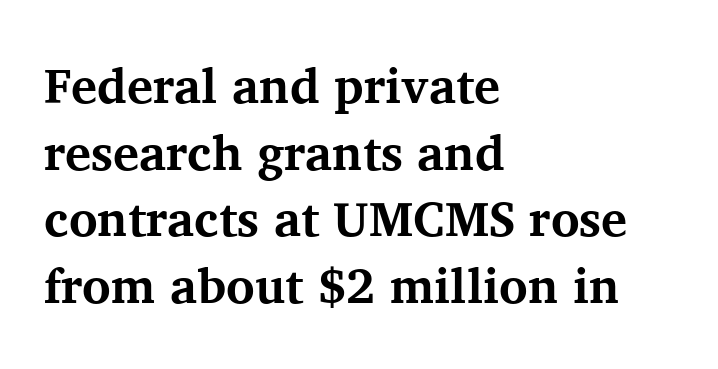
{"serif": "yes", "italic": "no", "bold": "yes", "weight": "bold", "width": "normal", "stroke_contrast": "medium", "x_height": "medium", "monospaced": "no", "underline": "no", "align": "left", "line_spacing": "normal", "line_spacing_ratio": 1.36, "letter_spacing": "normal", "letter_spacing_em": 0.0, "glyph_px": 49}
